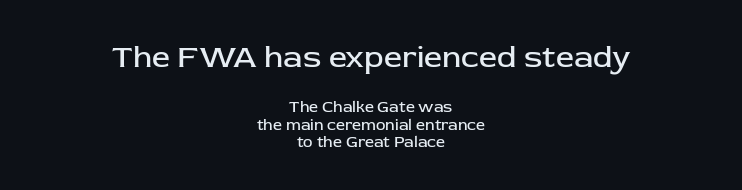
Q: Is the text bold? A: No.
Q: Is the text italic (slanted)? A: No, it is upright.
Q: Is the typeface a serif or a sans-serif typeface? A: Sans-serif.
Q: Is the text underlined? A: No.
Q: How is the paragraph aligned? A: Centered.
Q: Is the spacing between letters normal or unusually wide? A: Normal.
Q: Is the spacing between lines tight, normal or loose? A: Tight.
Q: Which block of text is set in a larger size, the first (top) or the second (bottom)? A: The first (top) one.
Q: Width (condensed, normal, or wide)? A: Normal.
Q: Stroke contrast? A: Low.
Q: x-height? A: Medium.
Q: Monospaced? A: No.
